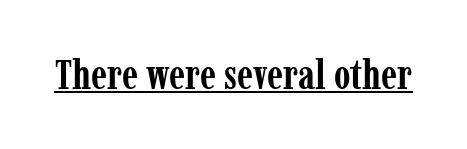
Q: Is the text bold? A: Yes.
Q: Is the text italic (slanted)? A: No, it is upright.
Q: Is the typeface a serif or a sans-serif typeface? A: Serif.
Q: Is the text underlined? A: Yes.
Q: Is the spacing between letters normal or unusually wide? A: Normal.
Q: Width (condensed, normal, or wide)? A: Condensed.
Q: Stroke contrast? A: Low.
Q: x-height? A: Medium.
Q: Monospaced? A: No.
